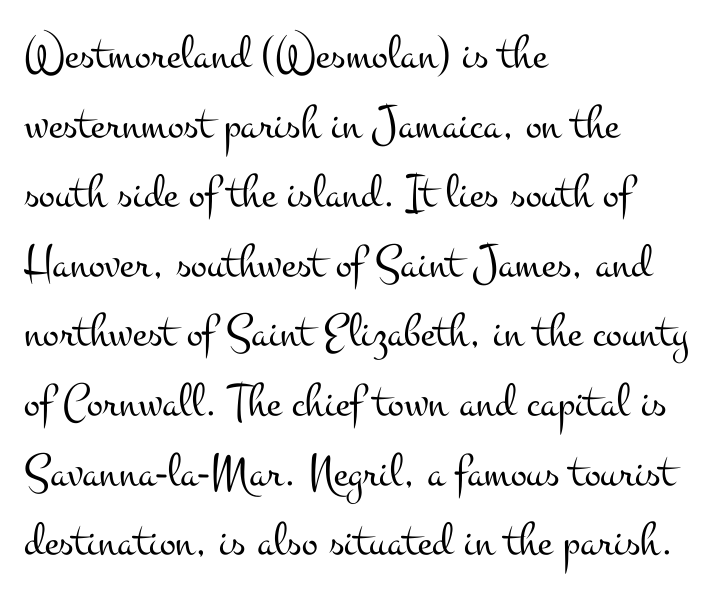
Heaviness? Minimal to ordinary, like unemphasized prose. The rendering keeps characters at their native spacing. The passage shown is not underscored anywhere. Character widths vary here, with narrow letters taking less room than wide ones.
